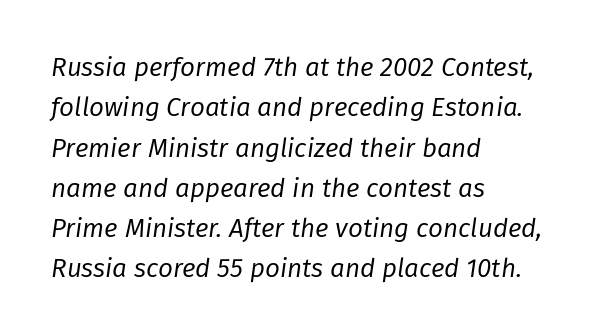
The face used here is rendered with its standard letterfit. The lines are quadded left. Descenders are the only things crossing below the line. Vertical spacing — default. Would a proofreader flag this as italicized? Yes. Each stroke keeps to a modest, everyday thickness or less.
